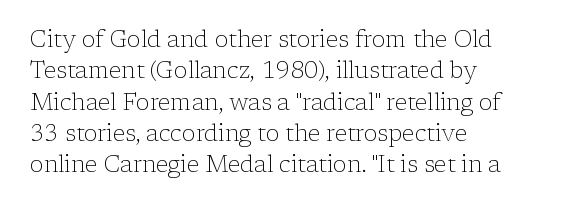
The image shows 23 px text type, upright; set left-aligned, normal line spacing (1.36x), normal letter spacing, not underlined.
